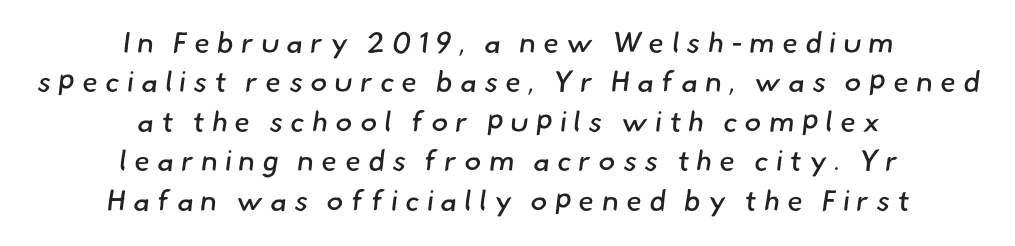
{"serif": "no", "bold": "no", "weight": "regular", "width": "normal", "stroke_contrast": "low", "x_height": "small", "monospaced": "no", "underline": "no", "align": "center", "line_spacing": "normal", "line_spacing_ratio": 1.36, "letter_spacing": "wide", "letter_spacing_em": 0.24, "glyph_px": 29}
